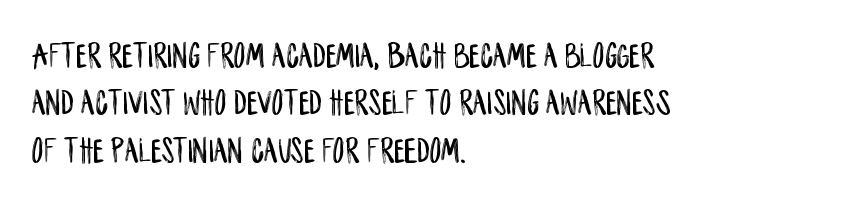
{"serif": "no", "italic": "no", "width": "condensed", "stroke_contrast": "low", "x_height": "large", "monospaced": "no", "underline": "no", "align": "left", "line_spacing": "normal", "line_spacing_ratio": 1.28, "letter_spacing": "normal", "letter_spacing_em": 0.0, "glyph_px": 37}
